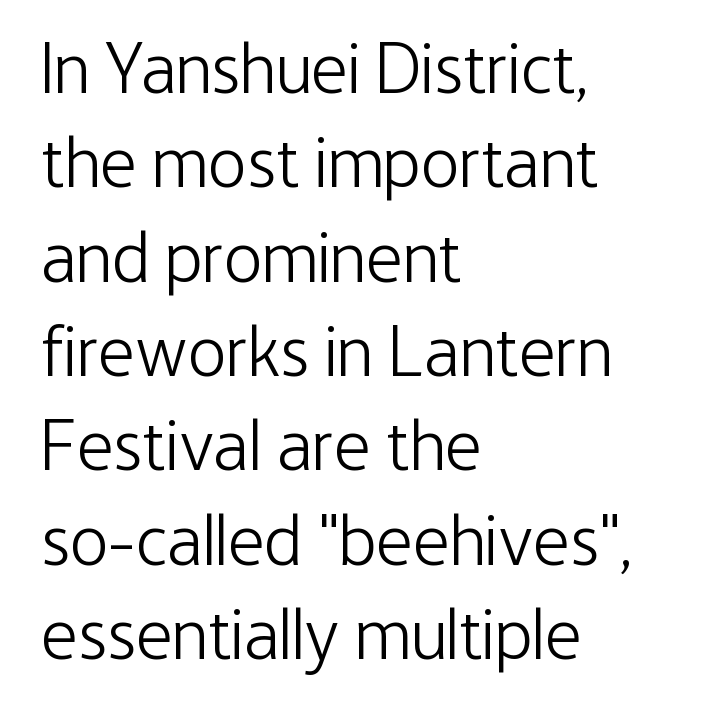
Glance below the letters and you will spot only blank space. Tall strokes in this sample are plumb rather than angled. Does extra space separate the letters? No, they use regular spacing. The designer left line spacing at the default. The glyphs in this specimen are sans serif.
